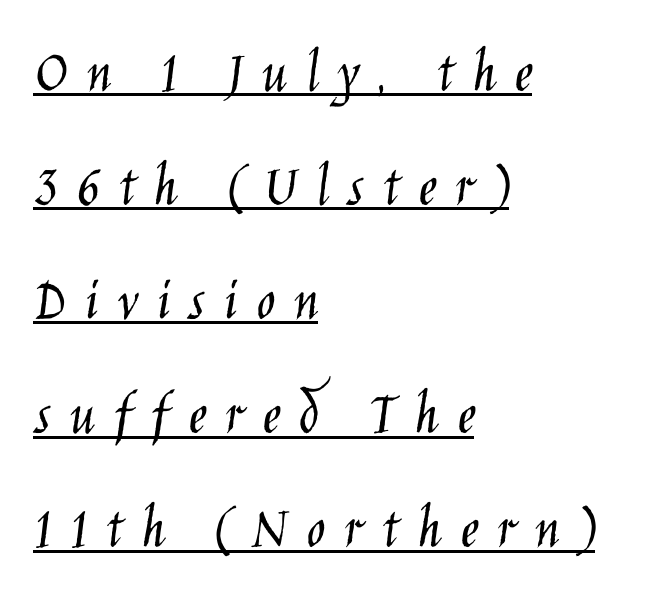
Students, note that the glyphs here are deliberately spaced far apart. Alignment: flush left. Looks like regular typesetting: each glyph gets only the width it needs.
